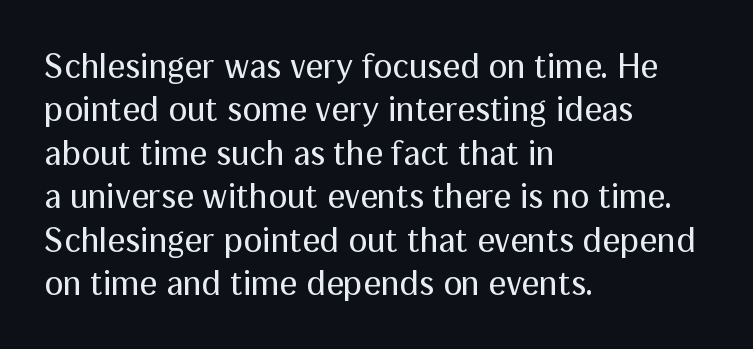
Q: Is the text bold? A: No.
Q: Is the text italic (slanted)? A: No, it is upright.
Q: Is the typeface a serif or a sans-serif typeface? A: Sans-serif.
Q: Is the text underlined? A: No.
Q: How is the paragraph aligned? A: Left-aligned.
Q: Is the spacing between letters normal or unusually wide? A: Normal.
Q: Width (condensed, normal, or wide)? A: Normal.
Q: Stroke contrast? A: Medium.
Q: x-height? A: Medium.
Q: Monospaced? A: No.
